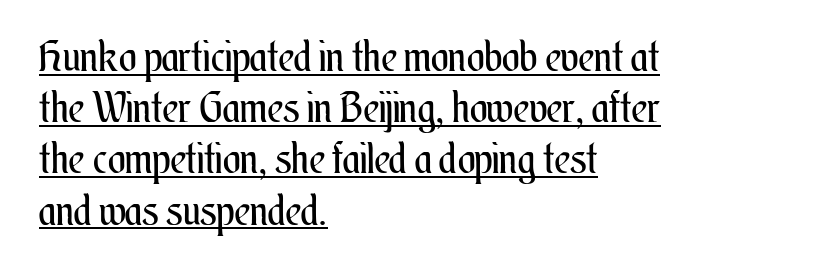
The image shows 42 px regular-weight, condensed type, upright; set left-aligned, line spacing 1.22x, normal letter spacing, underlined; medium stroke contrast and a small x-height.
